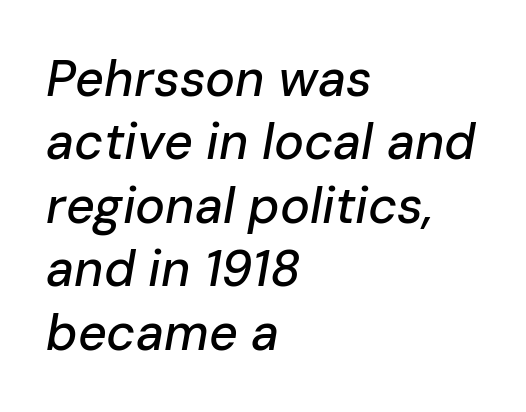
{"italic": "yes", "lean": "right", "slant_degrees": 10, "width": "normal", "stroke_contrast": "low", "x_height": "medium", "monospaced": "no", "underline": "no", "align": "left", "line_spacing": "normal", "line_spacing_ratio": 1.27, "letter_spacing": "normal", "letter_spacing_em": 0.0, "glyph_px": 50}
